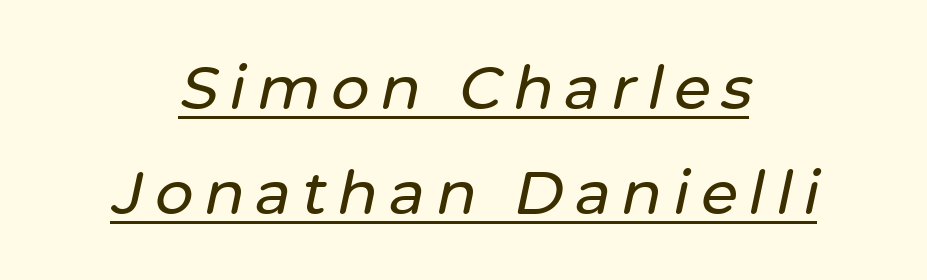
The image shows 60 px text type, italic (leaning right); set centered, line spacing 1.75x, underlined; low stroke contrast and a medium x-height.
